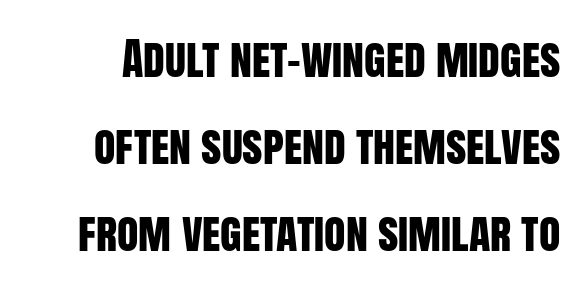
Q: Is the text italic (slanted)? A: No, it is upright.
Q: Is the typeface a serif or a sans-serif typeface? A: Sans-serif.
Q: Is the text underlined? A: No.
Q: Is the spacing between letters normal or unusually wide? A: Normal.
Q: Is the spacing between lines tight, normal or loose? A: Loose.
Q: Width (condensed, normal, or wide)? A: Condensed.
Q: Stroke contrast? A: Low.
Q: x-height? A: Large.
Q: Monospaced? A: No.
